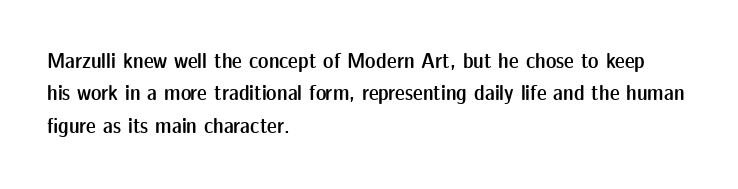
Q: Is the text bold? A: Semi-bold.
Q: Is the text italic (slanted)? A: No, it is upright.
Q: Is the text underlined? A: No.
Q: How is the paragraph aligned? A: Left-aligned.
Q: Is the spacing between letters normal or unusually wide? A: Normal.
Q: Is the spacing between lines tight, normal or loose? A: Normal.
